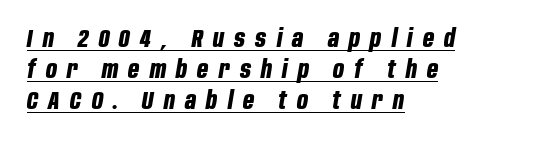
The image shows 24 px bold type, italic (leaning right); set left-aligned, normal line spacing (1.29x), unusually wide letter spacing (+0.43 em), underlined.
